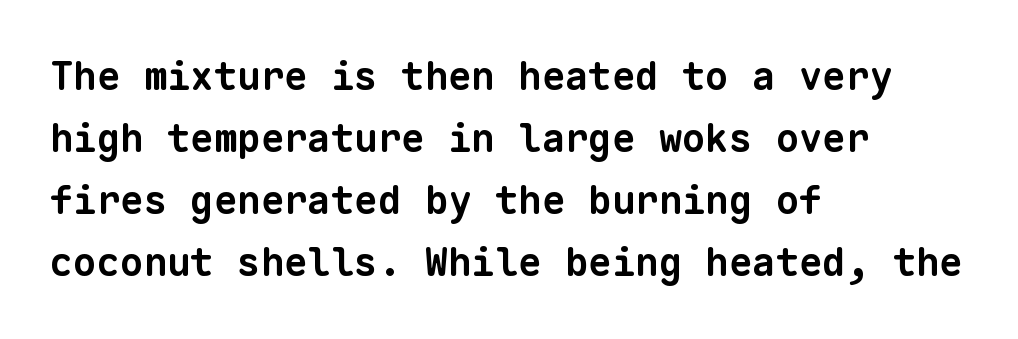
Q: Is the text bold? A: Yes.
Q: Is the typeface a serif or a sans-serif typeface? A: Sans-serif.
Q: Is the text underlined? A: No.
Q: How is the paragraph aligned? A: Left-aligned.
Q: Is the spacing between letters normal or unusually wide? A: Normal.
Q: Is the spacing between lines tight, normal or loose? A: Normal.
Q: Width (condensed, normal, or wide)? A: Normal.
Q: Stroke contrast? A: Low.
Q: x-height? A: Medium.
Q: Monospaced? A: Yes.
